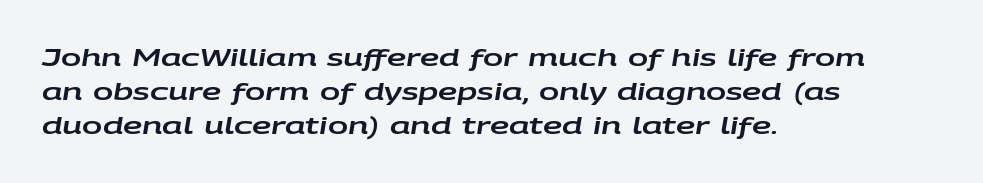
All the whitespace from short lines collects on the right. Words float on clear page, feet unadorned. Does the leading feel generous? No, just average. Does extra space separate the letters? No, they use regular spacing.
